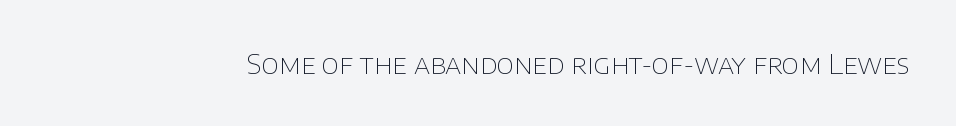
The image shows 27 px text type, upright; set normal letter spacing, not underlined.
